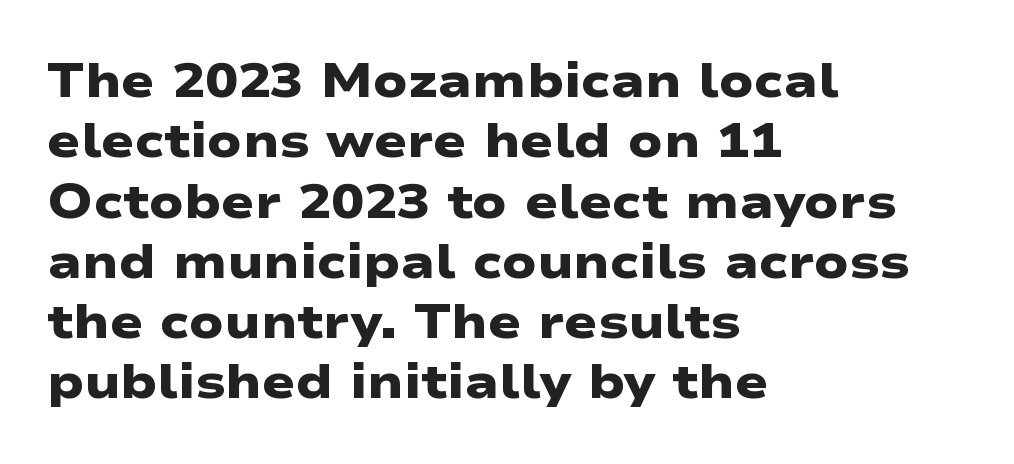
{"serif": "no", "bold": "yes", "weight": "heavy", "width": "wide", "stroke_contrast": "low", "x_height": "medium", "monospaced": "no", "underline": "no", "align": "left", "line_spacing_ratio": 1.23, "letter_spacing": "normal", "letter_spacing_em": 0.0, "glyph_px": 49}
